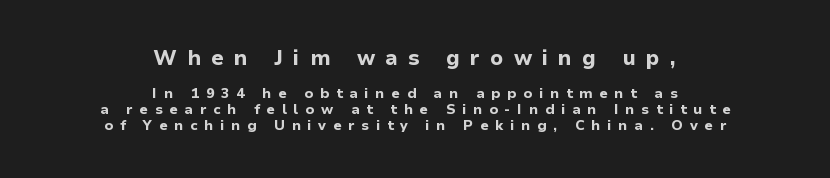
Neither beginnings nor endings align; midpoints do. You could only call the tracking loose — the letters float apart. Summary of weight: heavy, a full bold. The typography opts for an upright posture over an oblique one. The initial chunk of copy outweighs the following chunk in type size.
